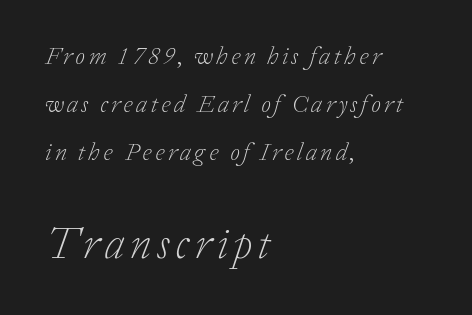
The image shows 44 px light serif type, italic (leaning right); set left-aligned, loose line spacing (1.92x), not underlined; the second (bottom) block is 1.76x larger; low stroke contrast and a medium x-height.
